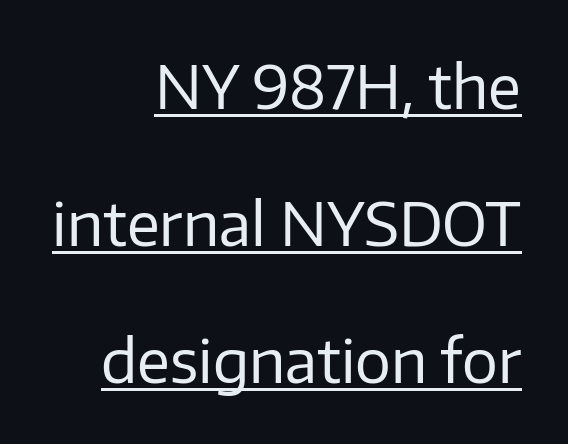
{"serif": "no", "italic": "no", "bold": "no", "weight": "regular", "width": "normal", "stroke_contrast": "low", "x_height": "medium", "monospaced": "no", "underline": "yes", "align": "right", "line_spacing": "loose", "line_spacing_ratio": 2.28, "letter_spacing": "normal", "letter_spacing_em": 0.0, "glyph_px": 60}
